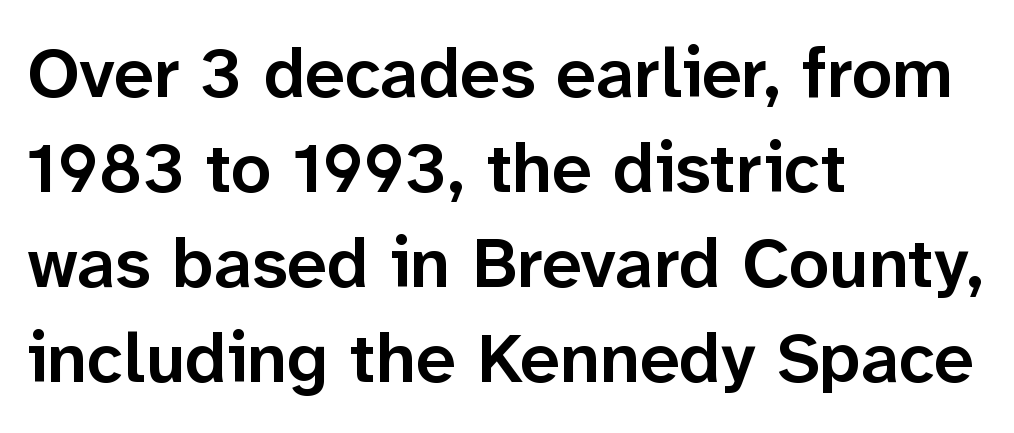
{"serif": "no", "italic": "no", "bold": "semi", "weight": "semibold", "width": "normal", "stroke_contrast": "low", "x_height": "medium", "monospaced": "no", "underline": "no", "align": "left", "line_spacing": "normal", "line_spacing_ratio": 1.34, "letter_spacing": "normal", "letter_spacing_em": 0.0, "glyph_px": 71}
